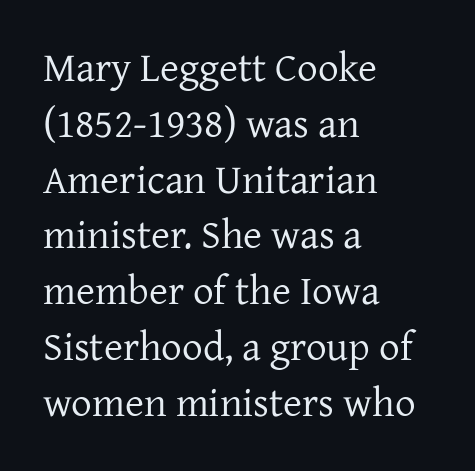
A quiet, ordinary-to-light weight characterises the typeface. Here the designer chose a conventional face with non-uniform glyph widths. Each new line begins a customary step beneath the previous one. The text was rendered using a seriffed face with decorative stroke endings. This rendering leaves character spacing at its baseline value.
